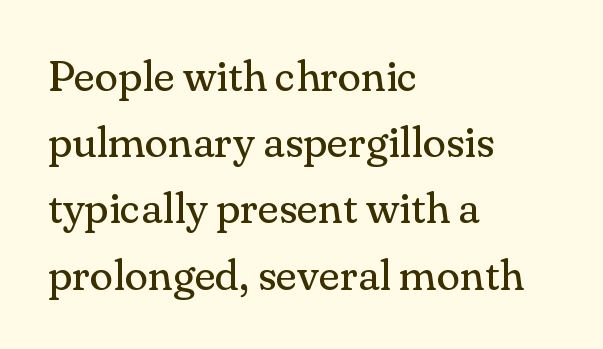
The image shows 43 px regular-weight serif type, upright; set left-aligned, normal line spacing (1.54x), normal letter spacing, not underlined; medium stroke contrast and a small x-height.
